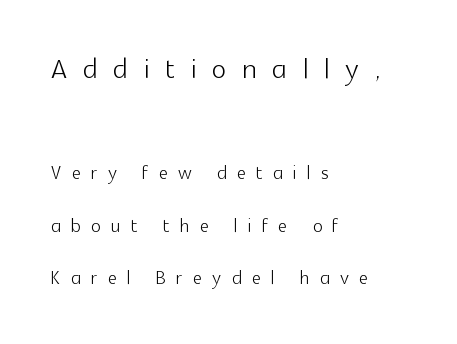
The image shows 38 px light sans-serif type, upright; set left-aligned, loose line spacing (2.1x), unusually wide letter spacing (+0.42 em), not underlined; the first (top) block is 1.52x larger; a medium x-height.
